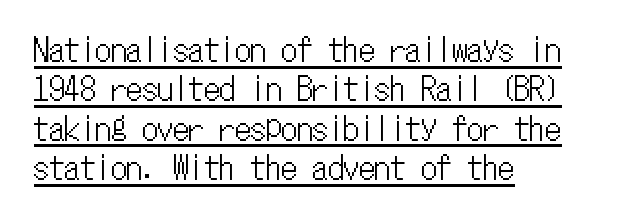
The image shows 31 px condensed type, upright, monospaced; set left-aligned, normal line spacing (1.27x), normal letter spacing, underlined; low stroke contrast and a medium x-height.
